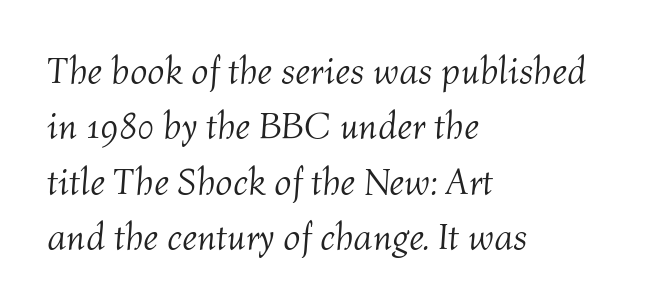
The image shows 38 px light type, italic (leaning right); set left-aligned, normal line spacing (1.46x), normal letter spacing, not underlined; medium stroke contrast and a medium x-height.
